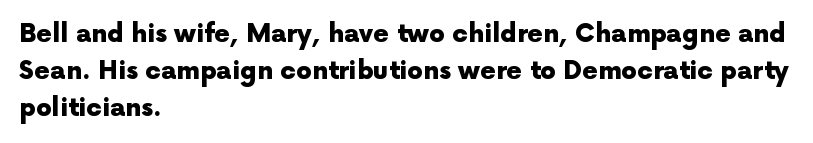
Q: Is the text bold? A: Yes.
Q: Is the text italic (slanted)? A: No, it is upright.
Q: Is the text underlined? A: No.
Q: How is the paragraph aligned? A: Left-aligned.
Q: Is the spacing between letters normal or unusually wide? A: Normal.
Q: Is the spacing between lines tight, normal or loose? A: Normal.
